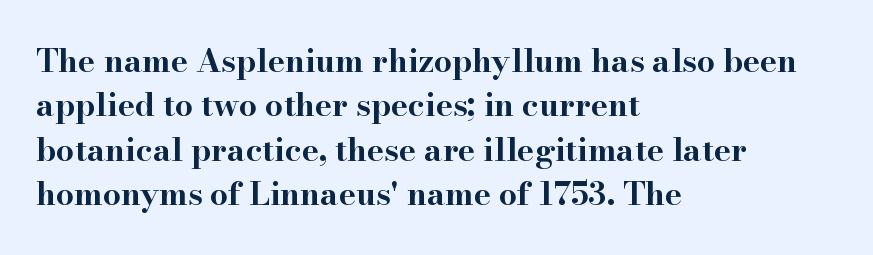
The image shows 32 px bold, wide serif type, upright; set left-aligned, normal line spacing (1.39x), normal letter spacing, not underlined; high stroke contrast and a small x-height.
